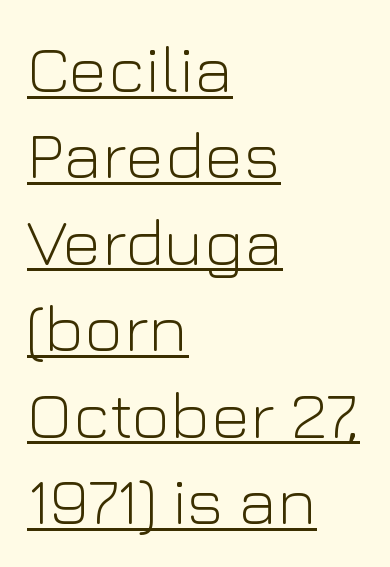
{"serif": "no", "italic": "no", "bold": "no", "weight": "light", "width": "normal", "stroke_contrast": "low", "x_height": "medium", "monospaced": "no", "underline": "yes", "align": "left", "line_spacing": "normal", "line_spacing_ratio": 1.29, "letter_spacing": "normal", "letter_spacing_em": 0.0, "glyph_px": 67}
